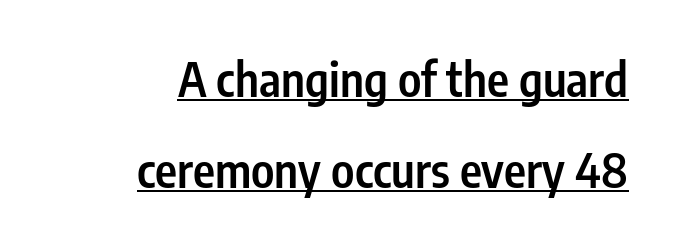
Q: Is the text bold? A: Semi-bold.
Q: Is the text italic (slanted)? A: No, it is upright.
Q: Is the typeface a serif or a sans-serif typeface? A: Sans-serif.
Q: Is the text underlined? A: Yes.
Q: How is the paragraph aligned? A: Right-aligned.
Q: Is the spacing between letters normal or unusually wide? A: Normal.
Q: Is the spacing between lines tight, normal or loose? A: Loose.
Q: Width (condensed, normal, or wide)? A: Condensed.
Q: Stroke contrast? A: Low.
Q: x-height? A: Medium.
Q: Monospaced? A: No.
